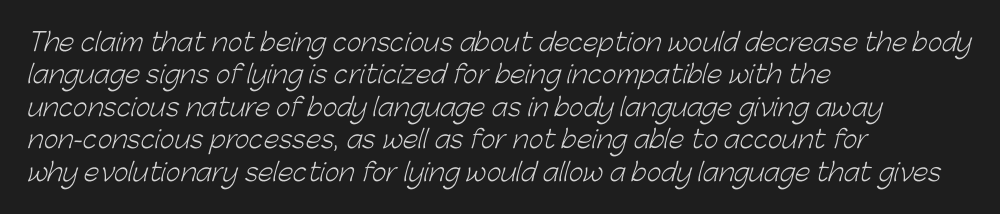
Q: Is the text bold? A: No.
Q: Is the text underlined? A: No.
Q: How is the paragraph aligned? A: Left-aligned.
Q: Is the spacing between letters normal or unusually wide? A: Normal.
Q: Is the spacing between lines tight, normal or loose? A: Normal.
